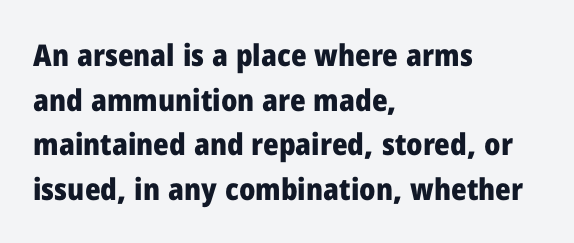
{"serif": "no", "italic": "no", "bold": "yes", "weight": "heavy", "width": "normal", "stroke_contrast": "low", "x_height": "medium", "monospaced": "no", "underline": "no", "align": "left", "line_spacing": "normal", "line_spacing_ratio": 1.49, "letter_spacing": "normal", "letter_spacing_em": 0.0, "glyph_px": 30}
